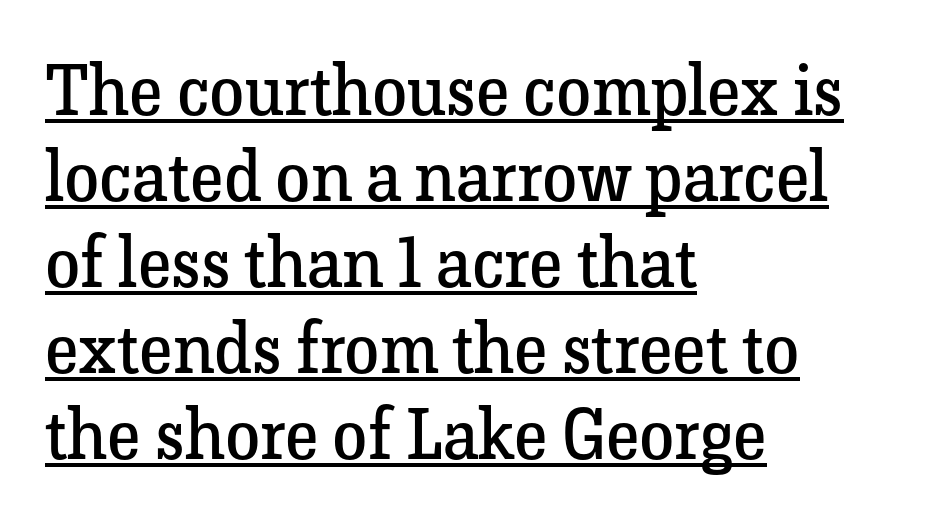
{"serif": "yes", "italic": "no", "bold": "no", "weight": "regular", "width": "normal", "stroke_contrast": "low", "x_height": "medium", "monospaced": "no", "underline": "yes", "align": "left", "line_spacing_ratio": 1.21, "letter_spacing": "normal", "letter_spacing_em": 0.0, "glyph_px": 71}
